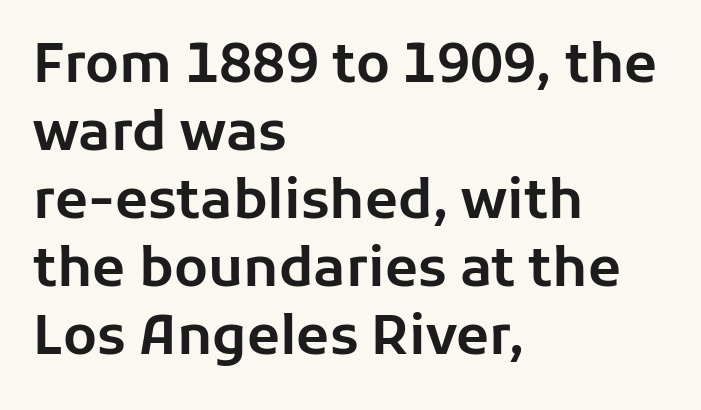
Q: Is the text italic (slanted)? A: No, it is upright.
Q: Is the typeface a serif or a sans-serif typeface? A: Sans-serif.
Q: Is the text underlined? A: No.
Q: How is the paragraph aligned? A: Left-aligned.
Q: Is the spacing between letters normal or unusually wide? A: Normal.
Q: Is the spacing between lines tight, normal or loose? A: Normal.
Q: Width (condensed, normal, or wide)? A: Normal.
Q: Stroke contrast? A: Low.
Q: x-height? A: Medium.
Q: Monospaced? A: No.
